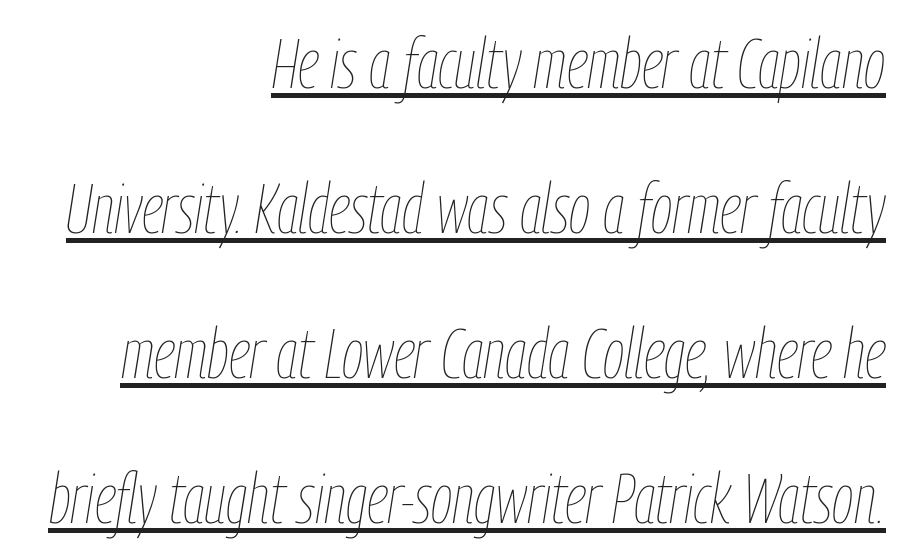
The image shows 70 px thin, condensed type, italic (leaning right); set right-aligned, loose line spacing (2.07x), normal letter spacing, underlined; low stroke contrast and a medium x-height.
